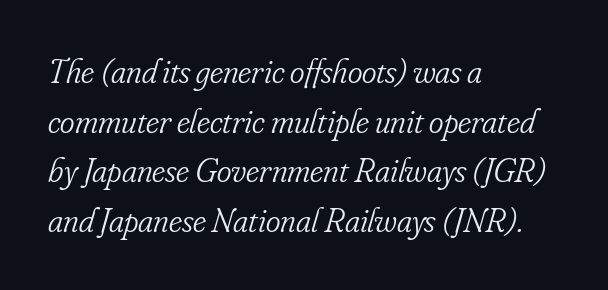
{"serif": "yes", "italic": "yes", "lean": "right", "slant_degrees": 16, "bold": "no", "weight": "light", "width": "condensed", "stroke_contrast": "low", "x_height": "small", "monospaced": "no", "underline": "no", "align": "left", "line_spacing": "normal", "line_spacing_ratio": 1.42, "letter_spacing": "normal", "letter_spacing_em": 0.0, "glyph_px": 35}
